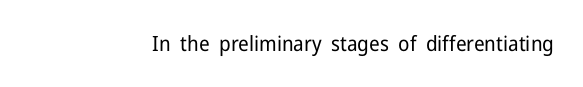
The passage shown is not underscored anywhere. The font's upright variant was chosen for this text. Stems here are at most as thick as an everyday book face. Observe the ordinary spacing: letters are neighbours, not strangers.
